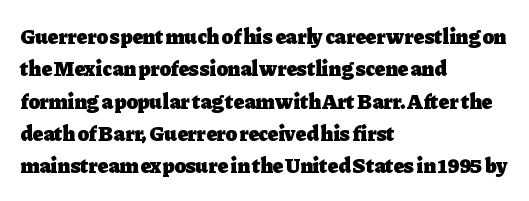
Q: Is the text bold? A: Yes.
Q: Is the text italic (slanted)? A: No, it is upright.
Q: Is the text underlined? A: No.
Q: How is the paragraph aligned? A: Left-aligned.
Q: Is the spacing between letters normal or unusually wide? A: Normal.
Q: Is the spacing between lines tight, normal or loose? A: Normal.
